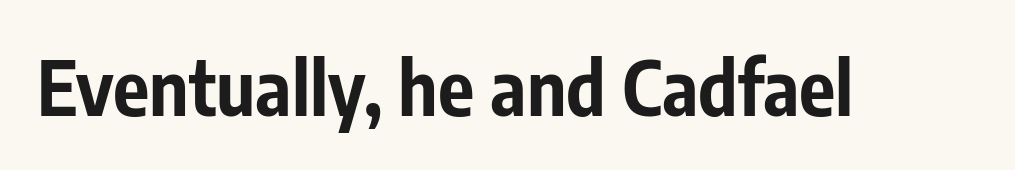
{"serif": "no", "italic": "no", "bold": "yes", "weight": "bold", "width": "condensed", "stroke_contrast": "low", "x_height": "medium", "monospaced": "no", "underline": "no", "letter_spacing": "normal", "letter_spacing_em": 0.0, "glyph_px": 76}
